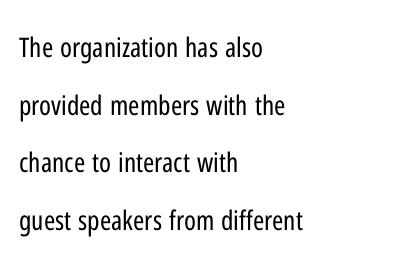
Q: Is the text bold? A: No.
Q: Is the text italic (slanted)? A: No, it is upright.
Q: Is the text underlined? A: No.
Q: How is the paragraph aligned? A: Left-aligned.
Q: Is the spacing between letters normal or unusually wide? A: Normal.
Q: Is the spacing between lines tight, normal or loose? A: Loose.
